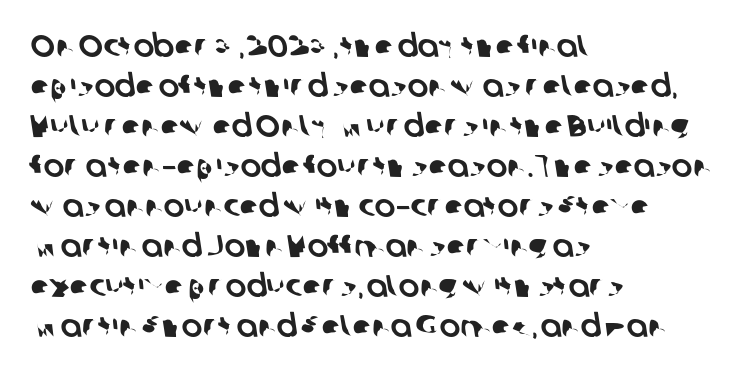
Q: Is the typeface a serif or a sans-serif typeface? A: Sans-serif.
Q: Is the text underlined? A: No.
Q: How is the paragraph aligned? A: Left-aligned.
Q: Is the spacing between letters normal or unusually wide? A: Normal.
Q: Is the spacing between lines tight, normal or loose? A: Normal.
Q: Width (condensed, normal, or wide)? A: Normal.
Q: Stroke contrast? A: Low.
Q: x-height? A: Medium.
Q: Monospaced? A: No.
